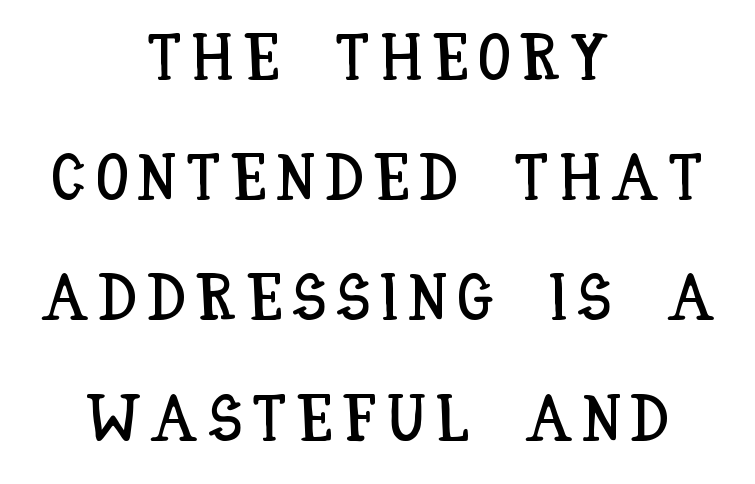
Q: Is the text italic (slanted)? A: No, it is upright.
Q: Is the text underlined? A: No.
Q: How is the paragraph aligned? A: Centered.
Q: Width (condensed, normal, or wide)? A: Condensed.
Q: Stroke contrast? A: Low.
Q: x-height? A: Large.
Q: Monospaced? A: No.
